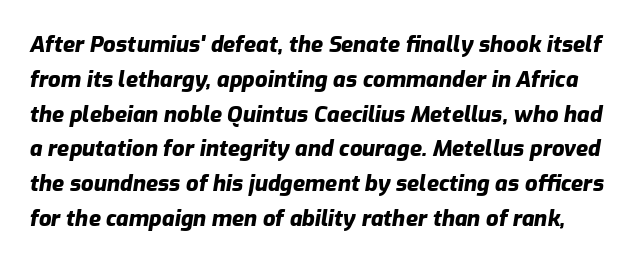
The image shows 22 px bold type, italic (leaning right); set normal line spacing (1.58x), normal letter spacing, not underlined.
